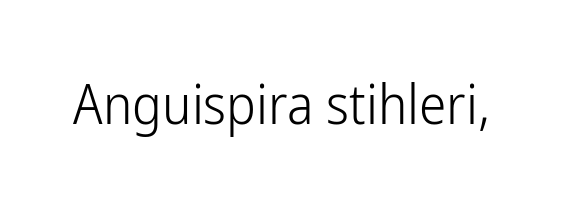
Q: Is the text bold? A: No.
Q: Is the text italic (slanted)? A: No, it is upright.
Q: Is the typeface a serif or a sans-serif typeface? A: Sans-serif.
Q: Is the text underlined? A: No.
Q: Is the spacing between letters normal or unusually wide? A: Normal.
Q: Width (condensed, normal, or wide)? A: Condensed.
Q: Stroke contrast? A: Low.
Q: x-height? A: Medium.
Q: Monospaced? A: No.
